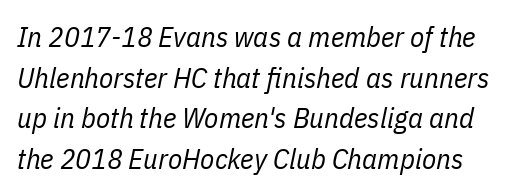
Q: Is the text bold? A: No.
Q: Is the text italic (slanted)? A: Yes, it leans right by about 11 degrees.
Q: Is the text underlined? A: No.
Q: Is the spacing between letters normal or unusually wide? A: Normal.
Q: Is the spacing between lines tight, normal or loose? A: Normal.
Q: Width (condensed, normal, or wide)? A: Condensed.
Q: Stroke contrast? A: Low.
Q: x-height? A: Medium.
Q: Monospaced? A: No.
